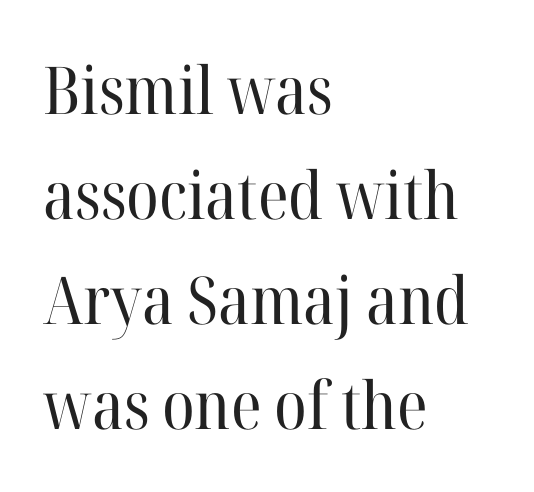
You could call the tracking neutral — neither tight nor loose. The lines are quadded left. Successive baselines arrive at the customary interval. A clean baseline with only descenders dipping below it. Posture: straight, roman, zero tilt.
